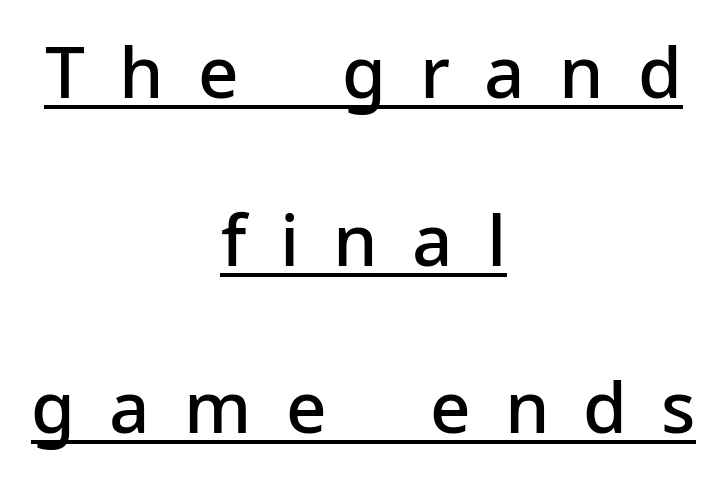
{"serif": "no", "italic": "no", "bold": "semi", "weight": "semibold", "width": "normal", "stroke_contrast": "low", "x_height": "medium", "monospaced": "no", "underline": "yes", "align": "center", "line_spacing": "loose", "line_spacing_ratio": 2.36, "letter_spacing": "wide", "letter_spacing_em": 0.48, "glyph_px": 71}
